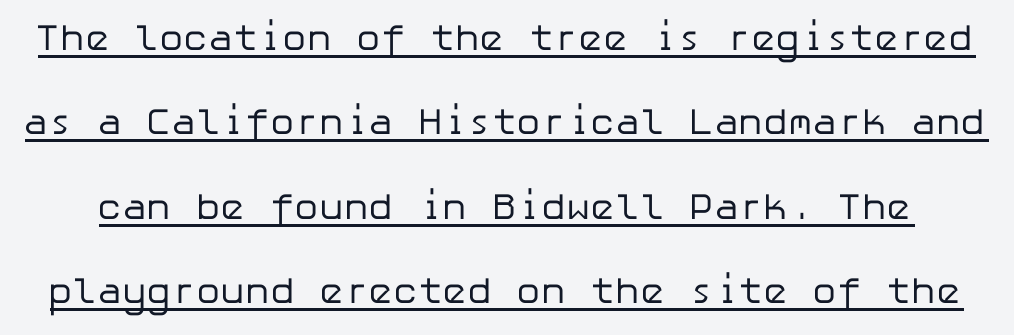
The face used here is rendered with its standard letterfit. This sample trades compactness for vertical openness between lines. The font's upright variant was chosen for this text. The type family on display is of the sans-serif kind. The cut favours lightness, reaching ordinary text weight at its darkest.
